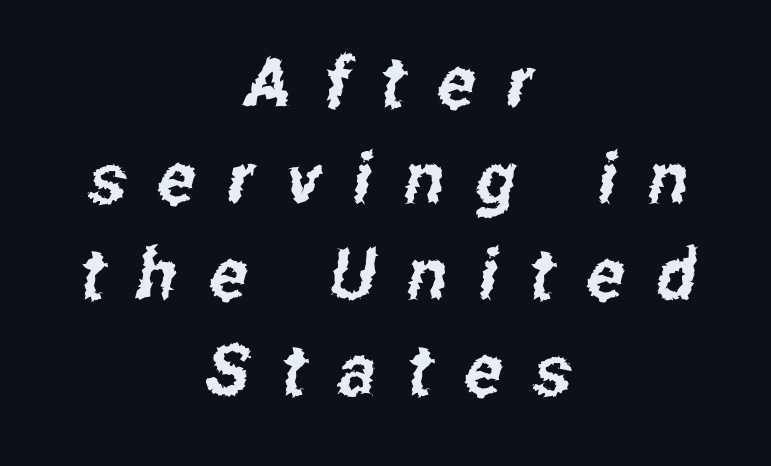
The image shows 71 px condensed sans-serif type; set centered, normal line spacing (1.35x), unusually wide letter spacing (+0.45 em), not underlined; low stroke contrast and a medium x-height.
